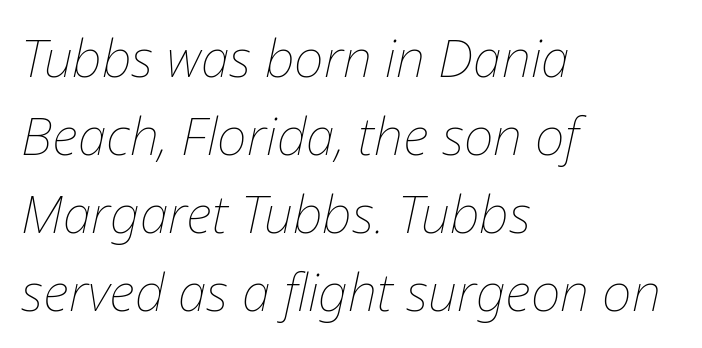
The zone under the glyphs is completely vacant. The typesetting does not lean heavy: it is not bold. Character widths vary here, with narrow letters taking less room than wide ones. It's the slanting kind of type. The line texture is even and compact thanks to regular tracking.
